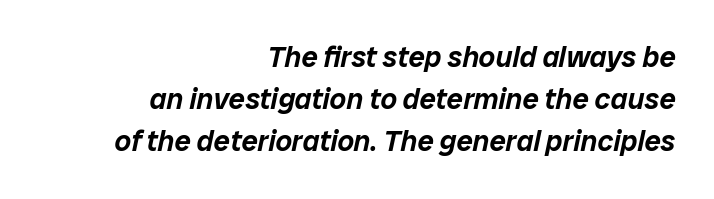
Each letter keeps its own natural width here, so spacing adapts to shape. Horizontally, the lines are justified to the trailing edge only. Whoever set this chose a conventional vertical rhythm. These lines were composed using italics. Nobody touched the tracking dial on this one.
